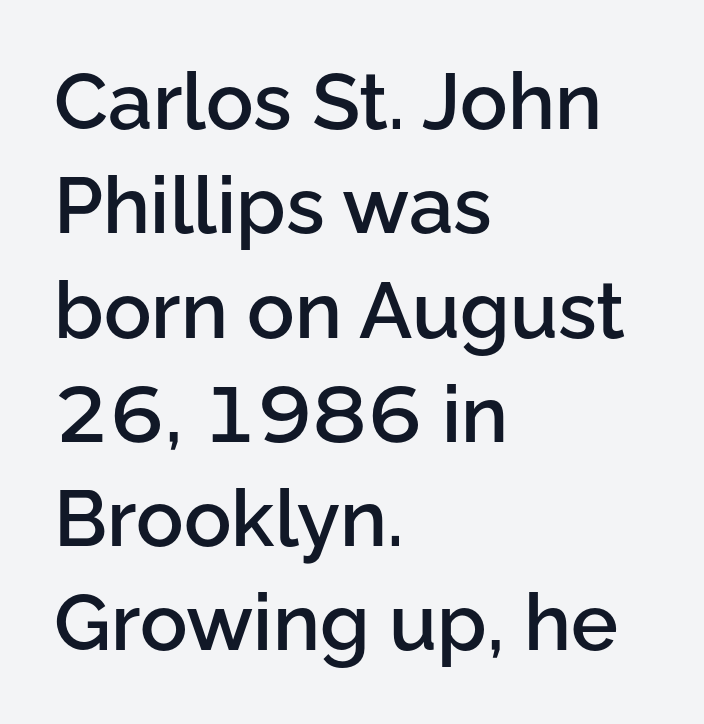
Q: Is the text bold? A: Semi-bold.
Q: Is the text italic (slanted)? A: No, it is upright.
Q: Is the typeface a serif or a sans-serif typeface? A: Sans-serif.
Q: Is the text underlined? A: No.
Q: How is the paragraph aligned? A: Left-aligned.
Q: Is the spacing between letters normal or unusually wide? A: Normal.
Q: Is the spacing between lines tight, normal or loose? A: Normal.
Q: Width (condensed, normal, or wide)? A: Normal.
Q: Stroke contrast? A: Low.
Q: x-height? A: Medium.
Q: Monospaced? A: No.
